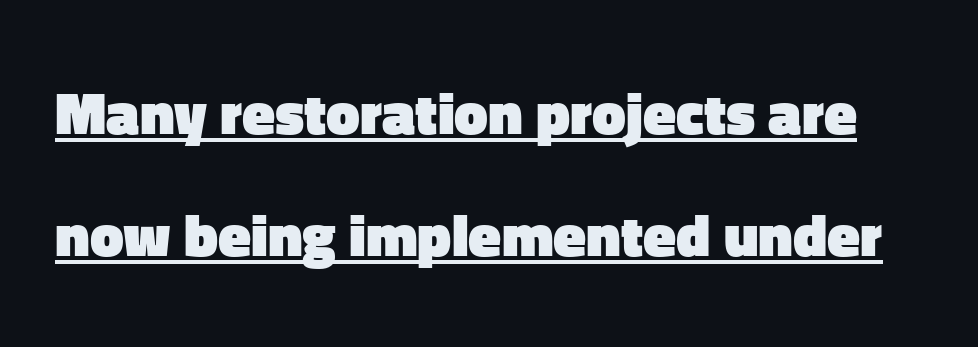
The glyphs are accompanied by a horizontal stroke just below them. Is this a fixed-width face? No — the glyphs have proportional, varying widths. The font is running at its bold setting. The horizontal fit of the characters is conventional and even. The characters display no serif detailing; their extremities are plain. Regarding leading, the lines here are spaced well apart.
